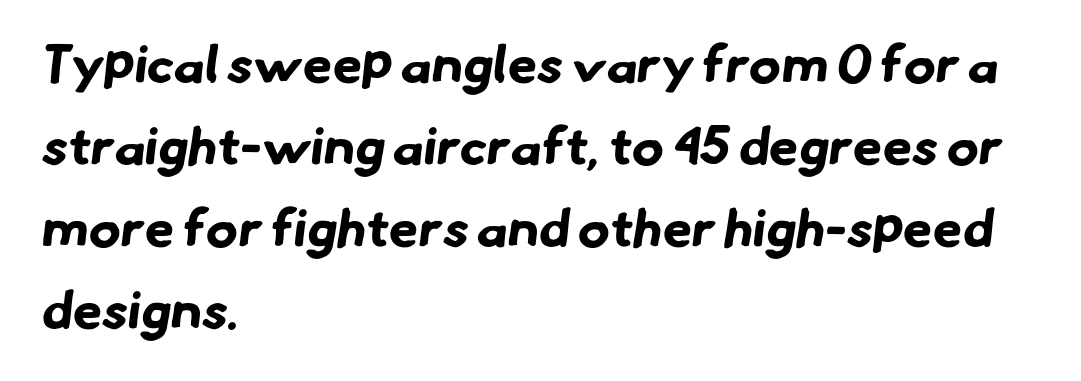
{"serif": "no", "bold": "yes", "weight": "bold", "width": "normal", "stroke_contrast": "low", "x_height": "small", "monospaced": "no", "underline": "no", "align": "left", "line_spacing": "normal", "line_spacing_ratio": 1.55, "letter_spacing": "normal", "letter_spacing_em": 0.0, "glyph_px": 53}
